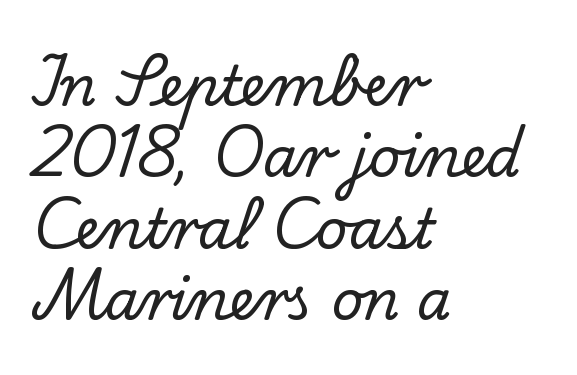
Q: Is the text italic (slanted)? A: Yes.
Q: Is the typeface a serif or a sans-serif typeface? A: Serif.
Q: Is the text underlined? A: No.
Q: How is the paragraph aligned? A: Left-aligned.
Q: Is the spacing between letters normal or unusually wide? A: Normal.
Q: Is the spacing between lines tight, normal or loose? A: Normal.
Q: Width (condensed, normal, or wide)? A: Normal.
Q: Stroke contrast? A: Low.
Q: x-height? A: Small.
Q: Monospaced? A: No.
